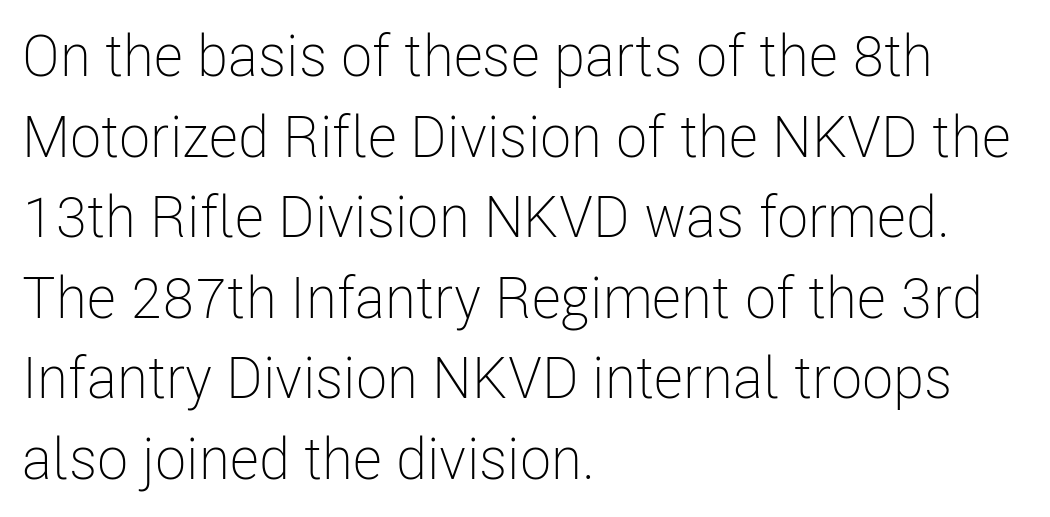
{"serif": "no", "italic": "no", "bold": "no", "weight": "light", "width": "condensed", "stroke_contrast": "low", "x_height": "medium", "monospaced": "no", "underline": "no", "align": "left", "line_spacing": "normal", "line_spacing_ratio": 1.39, "letter_spacing": "normal", "letter_spacing_em": 0.0, "glyph_px": 58}
